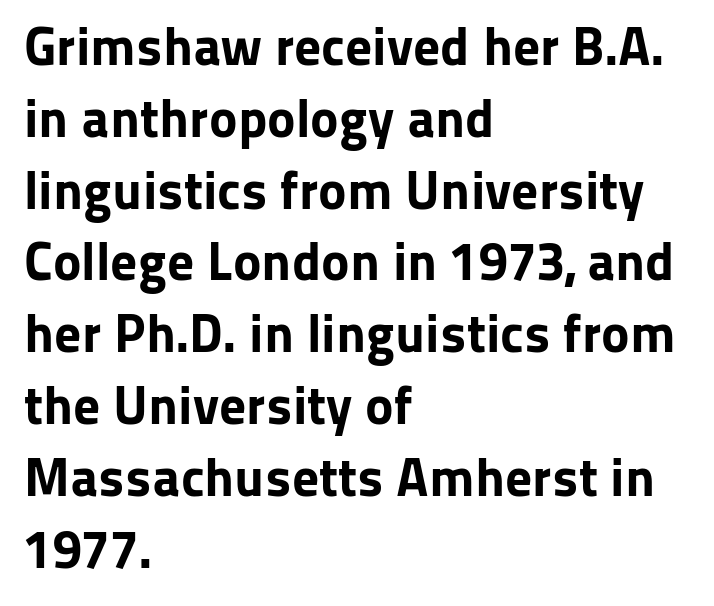
Designer's note — italics off, roman on. Note the varied advance widths — an 'i' is clearly narrower than an 'm'. Students, note that the glyphs here touch the page at normal intervals. Whoever set this chose a conventional vertical rhythm. The face used here has the dense, thick strokes of a bold.
